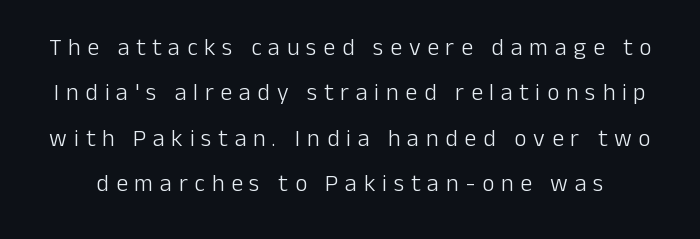
The image shows 24 px text type, upright; set line spacing 1.89x, unusually wide letter spacing (+0.28 em), not underlined.
